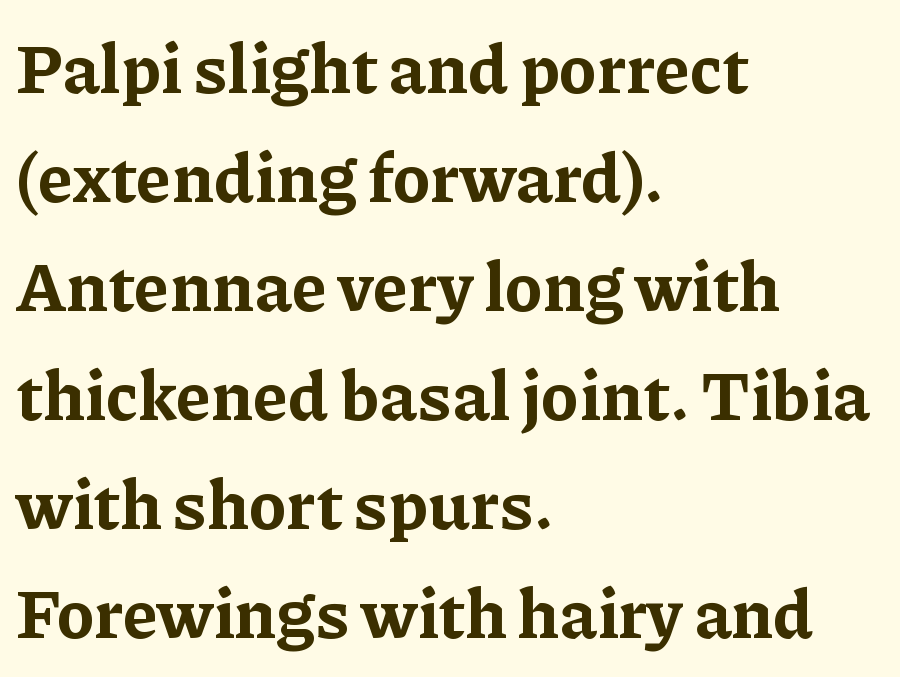
Any mark beneath the type? The region is blank. The rendering anchors every line to the left-hand side. The letters sit at their default tracking, neither squeezed nor spread. Upright lettering throughout. The typeface chosen for these lines features serifs. Looks like regular typesetting: each glyph gets only the width it needs.
